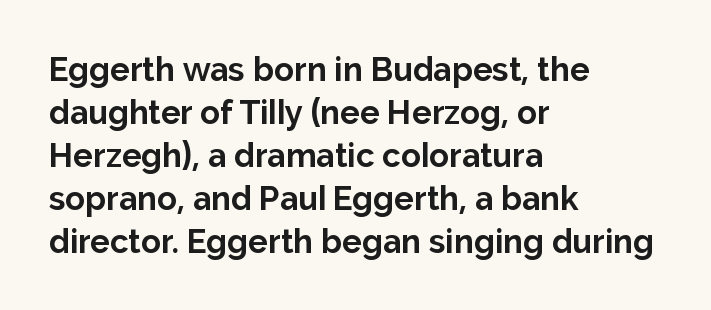
Q: Is the text bold? A: Yes.
Q: Is the text italic (slanted)? A: No, it is upright.
Q: Is the typeface a serif or a sans-serif typeface? A: Sans-serif.
Q: Is the text underlined? A: No.
Q: How is the paragraph aligned? A: Left-aligned.
Q: Is the spacing between letters normal or unusually wide? A: Normal.
Q: Is the spacing between lines tight, normal or loose? A: Normal.
Q: Width (condensed, normal, or wide)? A: Normal.
Q: Stroke contrast? A: Low.
Q: x-height? A: Medium.
Q: Monospaced? A: No.
